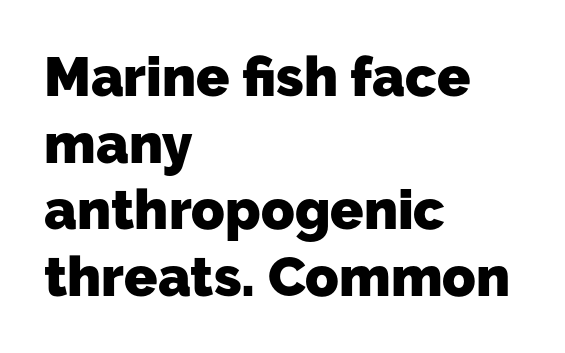
{"serif": "no", "bold": "yes", "weight": "heavy", "width": "normal", "stroke_contrast": "low", "x_height": "medium", "monospaced": "no", "underline": "no", "align": "left", "line_spacing_ratio": 1.21, "letter_spacing": "normal", "letter_spacing_em": 0.0, "glyph_px": 55}
